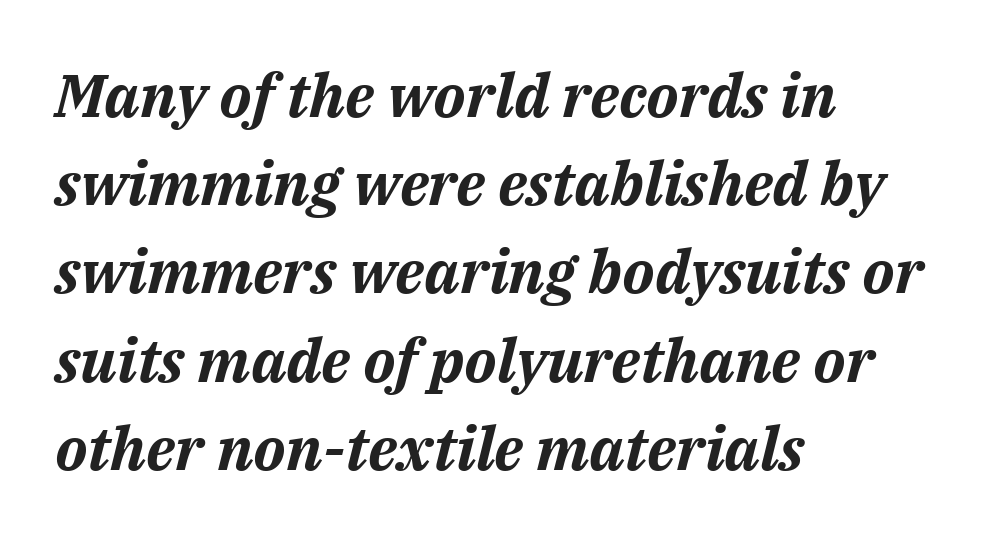
The image shows 60 px bold type, italic (leaning right); set left-aligned, normal line spacing (1.47x), normal letter spacing, not underlined; medium stroke contrast and a medium x-height.
